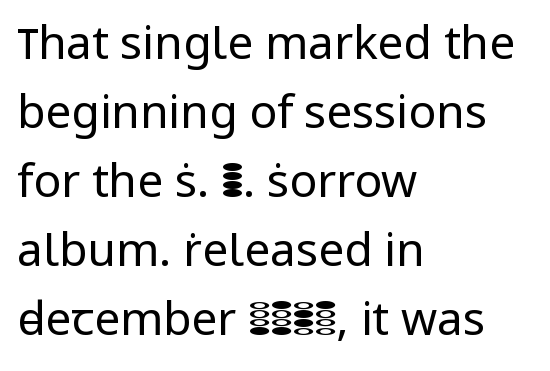
{"serif": "no", "italic": "no", "bold": "no", "weight": "regular", "width": "normal", "stroke_contrast": "low", "x_height": "medium", "monospaced": "no", "underline": "no", "align": "left", "line_spacing": "normal", "line_spacing_ratio": 1.5, "letter_spacing": "normal", "letter_spacing_em": 0.0, "glyph_px": 46}
